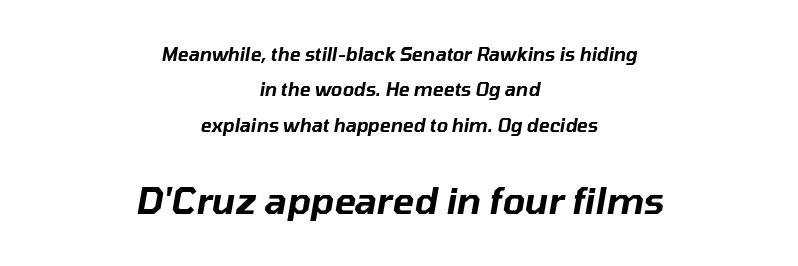
One-word summary of the alignment: center. The letters in the lower block stand taller than those in the block above. Plain, unruled lines of type. The passage shown is typed in a proportional face where columns would drift. A typesetter would call this zero additional tracking.
